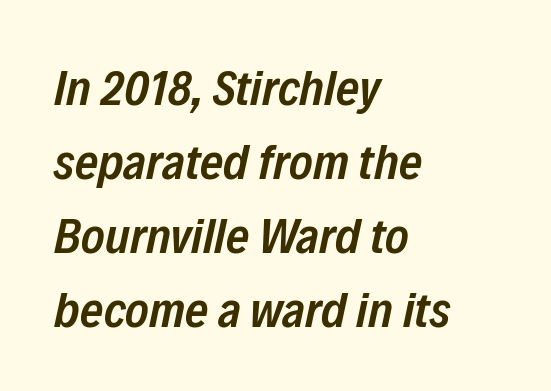
Anything drawn beneath the words? Only blank space. Italic? Definitely — the glyphs are oblique. Every row of glyphs begins at an identical x-position on the left. The strokes are fattened partway — semibold, not bold. Spacing verdict: proportional, widths tailored to each character. One glance says typical: line gaps are just what's usual.
